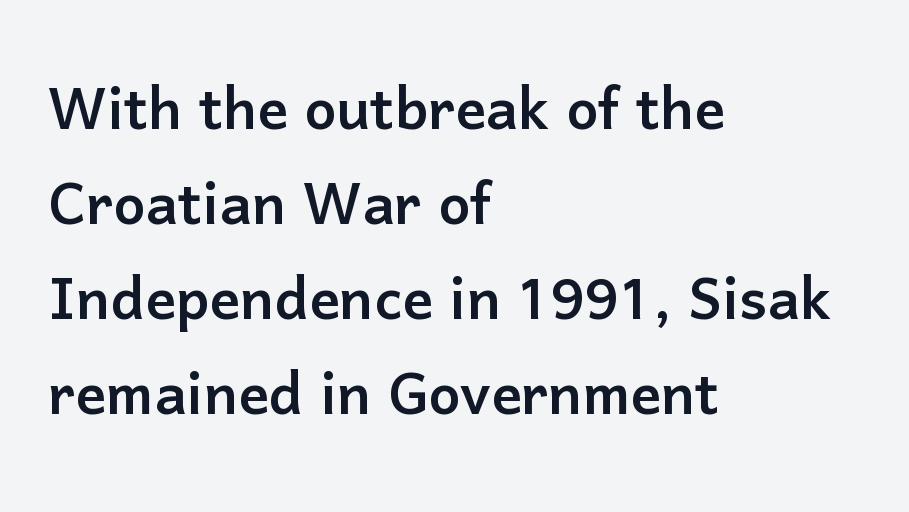
{"serif": "no", "italic": "no", "width": "normal", "stroke_contrast": "low", "x_height": "medium", "monospaced": "no", "underline": "no", "align": "left", "line_spacing": "normal", "line_spacing_ratio": 1.25, "letter_spacing": "normal", "letter_spacing_em": 0.0, "glyph_px": 76}
